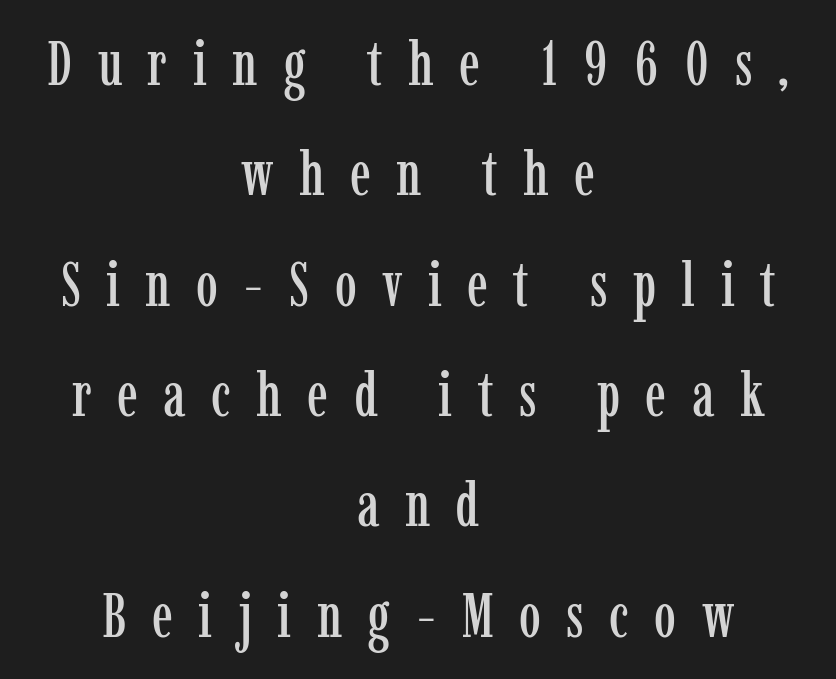
The image shows 62 px condensed serif type, upright; set centered, line spacing 1.78x, unusually wide letter spacing (+0.41 em), not underlined; low stroke contrast and a medium x-height.
